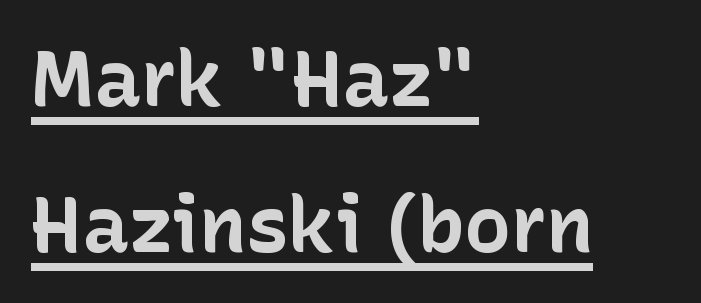
The image shows 78 px bold sans-serif type, upright; set left-aligned, line spacing 1.87x, normal letter spacing, underlined; low stroke contrast and a medium x-height.
